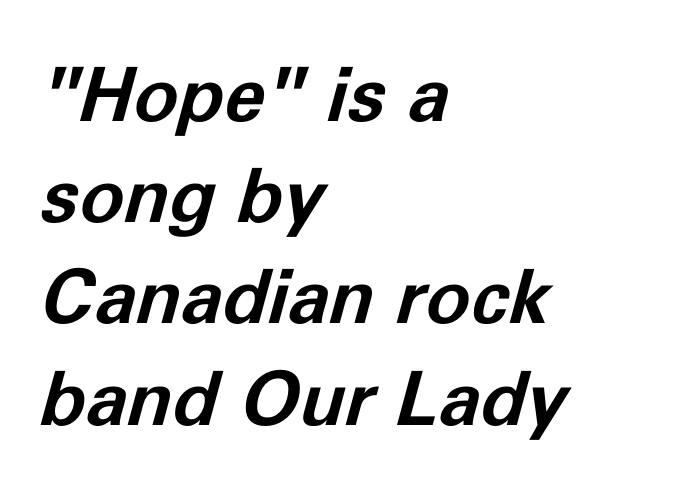
Q: Is the text bold? A: Yes.
Q: Is the text italic (slanted)? A: Yes, it leans right by about 11 degrees.
Q: Is the text underlined? A: No.
Q: How is the paragraph aligned? A: Left-aligned.
Q: Is the spacing between letters normal or unusually wide? A: Normal.
Q: Is the spacing between lines tight, normal or loose? A: Normal.
Q: Width (condensed, normal, or wide)? A: Normal.
Q: Stroke contrast? A: Low.
Q: x-height? A: Medium.
Q: Monospaced? A: No.
